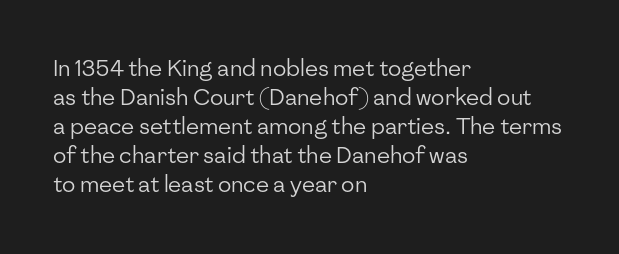
Tall strokes in this sample are plumb rather than angled. The passage shown has conventional tracking throughout. Every row of glyphs begins at an identical x-position on the left. A normal amount of white space separates one row of letters from the next. Type without underlining.
